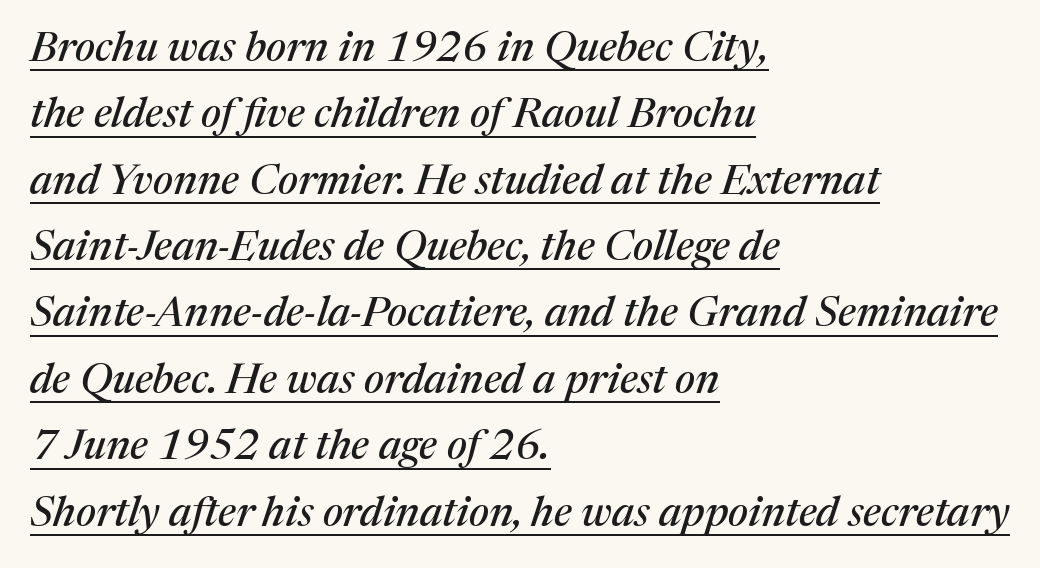
The typography opts for an oblique posture over an upright one. This rendering uses left alignment, leaving the right contour irregular. Each letter keeps its own natural width here, so spacing adapts to shape. Check where the strokes stop: tiny serifs finish them off. Is there an underline? Yes — a line sits under the letters.
